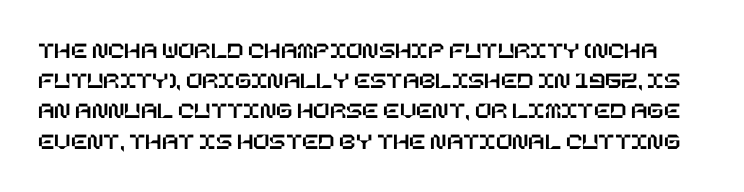
{"italic": "no", "underline": "no", "line_spacing": "normal", "line_spacing_ratio": 1.26, "letter_spacing": "normal", "letter_spacing_em": 0.0, "glyph_px": 24}
